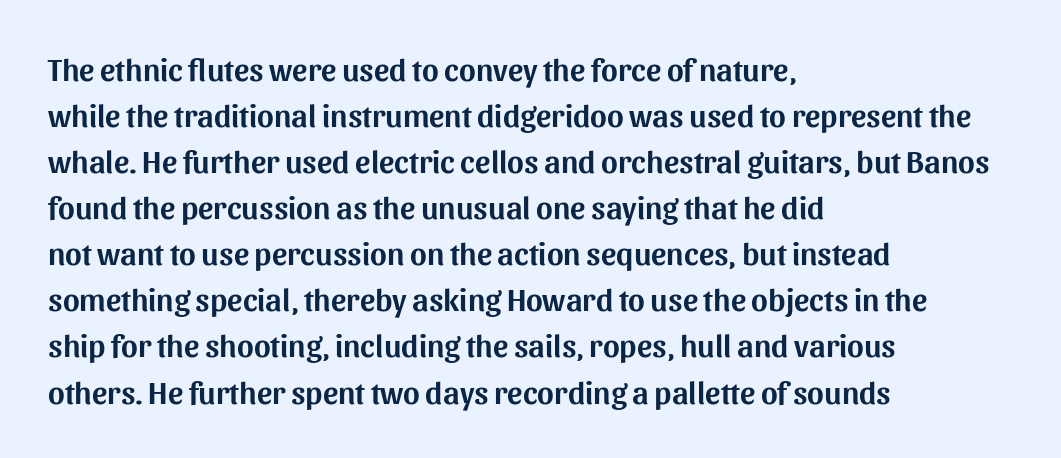
Characters remain perfectly vertical along every line. Letter spacing: default. This block has exactly the height ordinary leading produces. Font category for this specimen: sans-serif.
